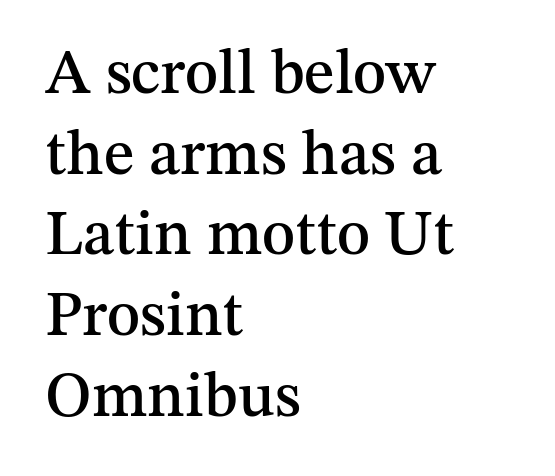
The image shows 63 px serif type, upright; set left-aligned, normal line spacing (1.28x), normal letter spacing, not underlined; medium stroke contrast and a medium x-height.
